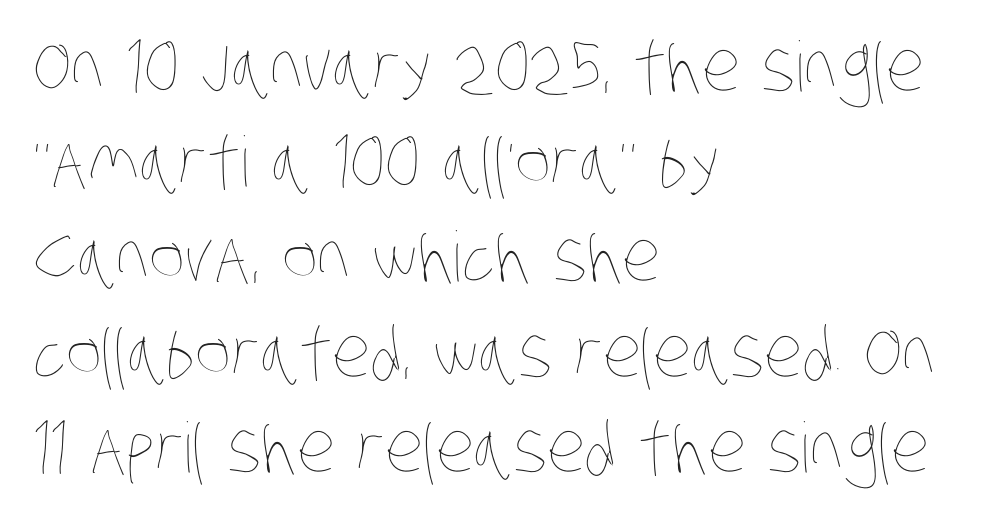
The image shows 69 px thin, condensed type; set left-aligned, normal line spacing (1.38x), normal letter spacing, not underlined; low stroke contrast and a large x-height.
